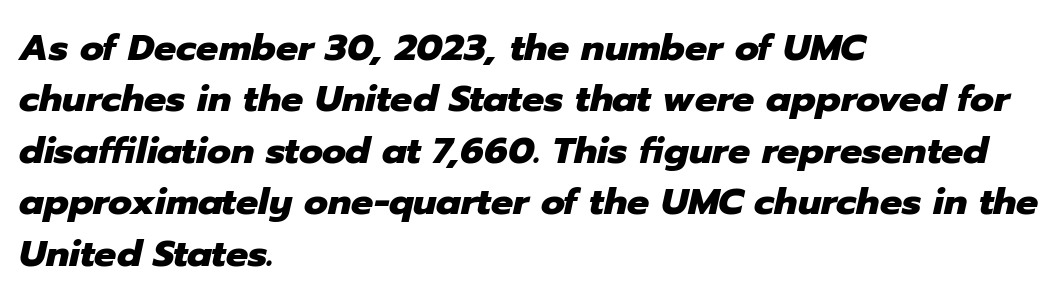
{"italic": "yes", "lean": "right", "slant_degrees": 12, "bold": "yes", "weight": "heavy", "width": "normal", "stroke_contrast": "low", "x_height": "medium", "monospaced": "no", "underline": "no", "align": "left", "line_spacing": "normal", "line_spacing_ratio": 1.39, "letter_spacing": "normal", "letter_spacing_em": 0.0, "glyph_px": 37}
